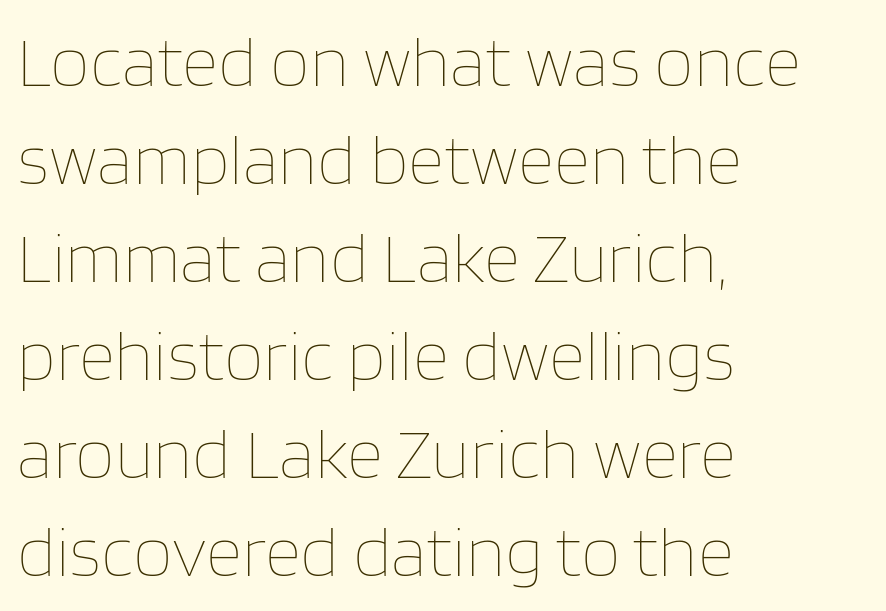
{"italic": "no", "bold": "no", "weight": "thin", "width": "normal", "stroke_contrast": "low", "x_height": "large", "monospaced": "no", "underline": "no", "align": "left", "line_spacing": "normal", "line_spacing_ratio": 1.38, "letter_spacing": "normal", "letter_spacing_em": 0.0, "glyph_px": 71}
